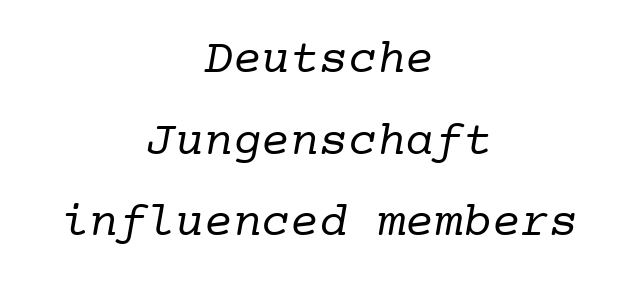
The image shows 48 px regular-weight serif type, monospaced; set centered, normal line spacing (1.7x), normal letter spacing, not underlined; low stroke contrast and a medium x-height.
